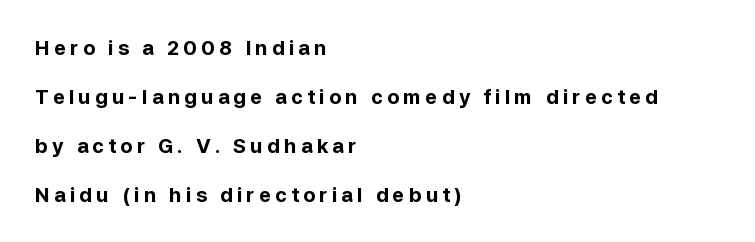
Q: Is the text bold? A: Yes.
Q: Is the text italic (slanted)? A: No, it is upright.
Q: Is the text underlined? A: No.
Q: How is the paragraph aligned? A: Left-aligned.
Q: Is the spacing between letters normal or unusually wide? A: Unusually wide.
Q: Is the spacing between lines tight, normal or loose? A: Loose.
